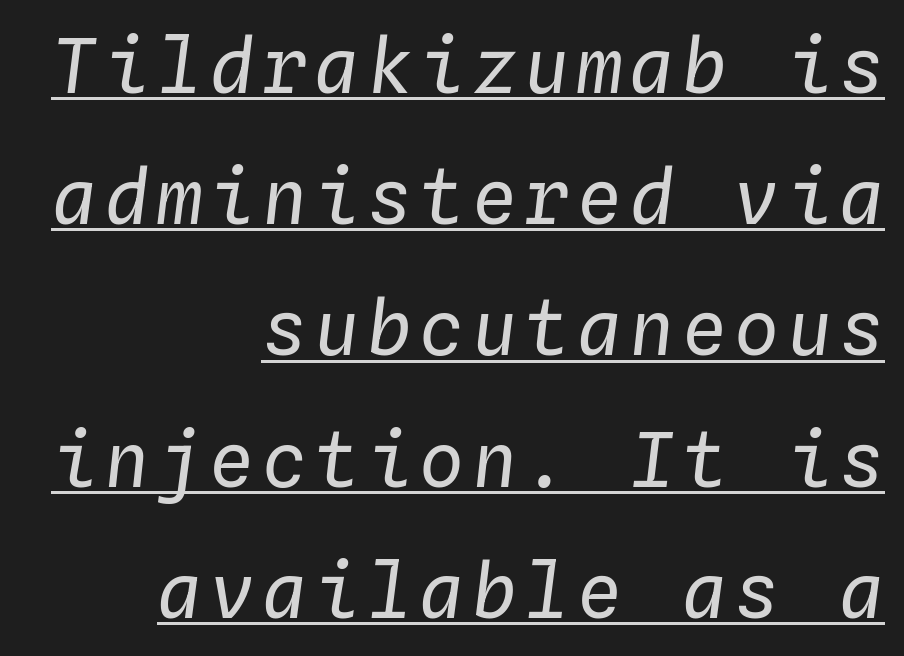
Summary of weight: not heavy and not bold. Quick note: italic. Do the characters align in a grid? Yes, the font is monospaced. These characters rest on top of a visible drawn line. Each line ends at the same right margin while the left side varies.
